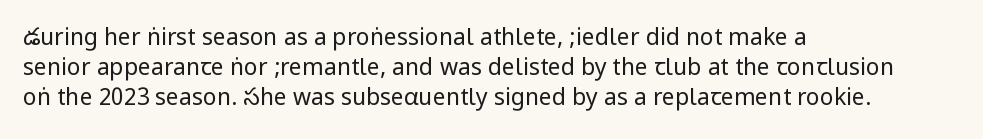
{"italic": "no", "bold": "no", "underline": "no", "align": "left", "line_spacing": "normal", "line_spacing_ratio": 1.31, "letter_spacing": "normal", "letter_spacing_em": 0.0, "glyph_px": 23}
